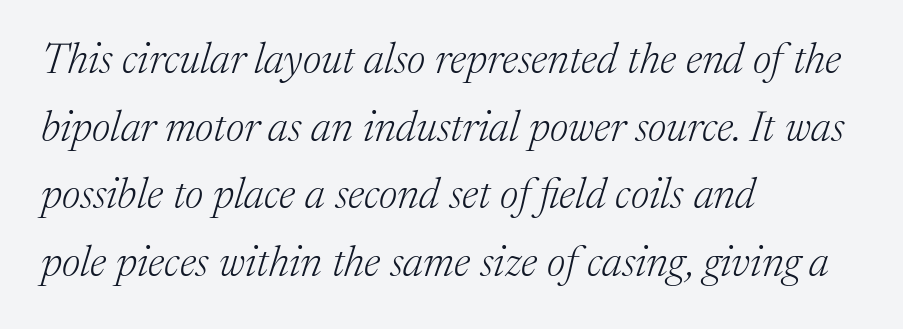
{"serif": "yes", "italic": "yes", "lean": "right", "slant_degrees": 17, "bold": "no", "weight": "light", "width": "normal", "stroke_contrast": "medium", "x_height": "medium", "monospaced": "no", "underline": "no", "align": "left", "line_spacing": "normal", "line_spacing_ratio": 1.57, "letter_spacing": "normal", "letter_spacing_em": 0.0, "glyph_px": 43}
